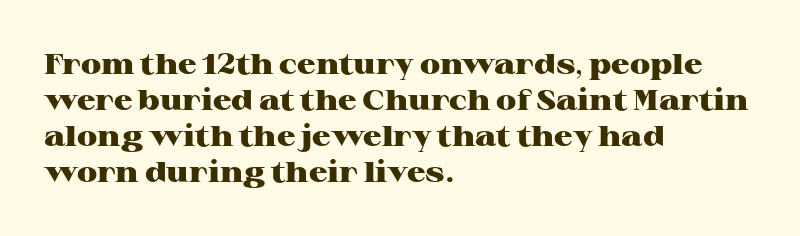
Varying glyph widths throughout — classic text-font behaviour. The zone under the glyphs is completely vacant. The face used here is rendered with its standard letterfit. This sample uses an upright cut, with every glyph sitting square on the baseline. If you drew a ruler down the left edge, every line would touch it.
